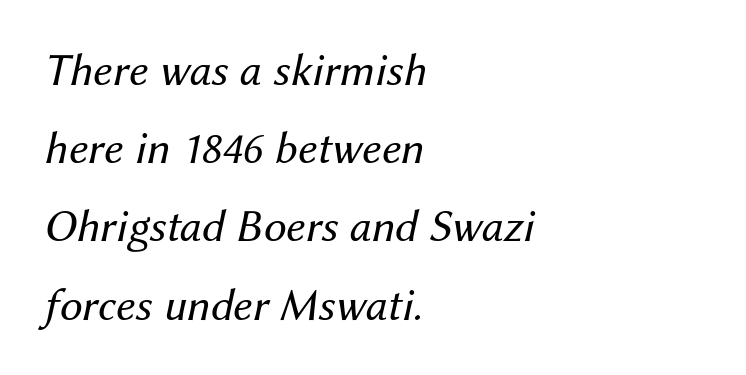
The rendering anchors every line to the left-hand side. Looks like regular typesetting: each glyph gets only the width it needs. Reading down the column, the eye jumps a familiar distance to each next line. Any mark beneath the type? The region is blank.
